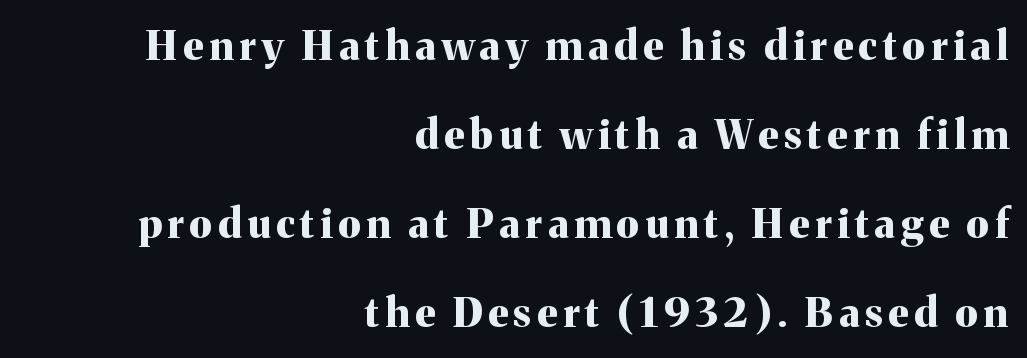
The image shows 41 px bold serif type, upright; set right-aligned, loose line spacing (2.17x), not underlined; medium stroke contrast and a medium x-height.
